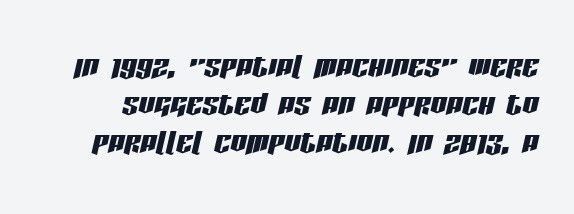
Q: Is the text italic (slanted)? A: Yes, it leans right by about 13 degrees.
Q: Is the text underlined? A: No.
Q: Is the spacing between letters normal or unusually wide? A: Normal.
Q: Is the spacing between lines tight, normal or loose? A: Tight.
Q: Width (condensed, normal, or wide)? A: Condensed.
Q: Stroke contrast? A: Low.
Q: x-height? A: Large.
Q: Monospaced? A: No.
